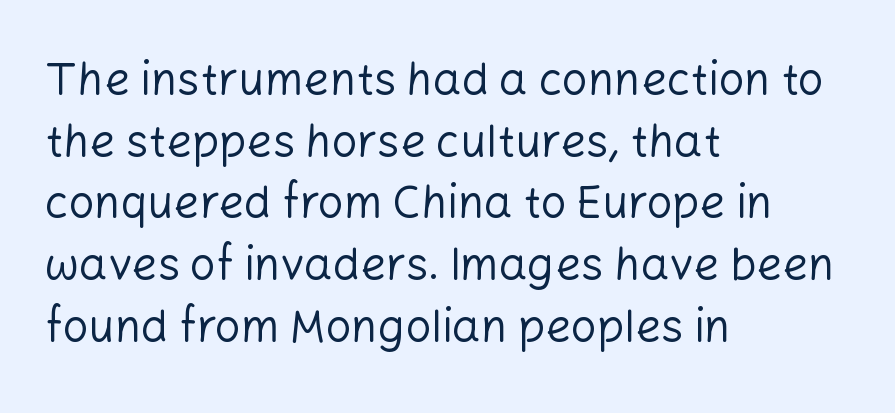
The letters carry no serifs — their stems end cleanly without finishing strokes. Here the designer chose a conventional face with non-uniform glyph widths. This sample is left-justified, so line endings fall wherever the words run out. Short note: letters normally spaced. Leading: standard. This is roman type, the default non-slanted kind.
